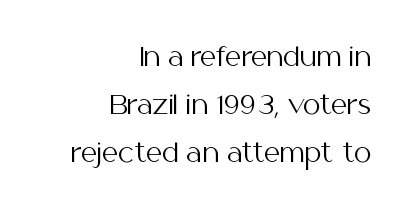
Q: Is the text bold? A: No.
Q: Is the text italic (slanted)? A: No, it is upright.
Q: Is the text underlined? A: No.
Q: How is the paragraph aligned? A: Right-aligned.
Q: Is the spacing between letters normal or unusually wide? A: Normal.
Q: Is the spacing between lines tight, normal or loose? A: Loose.
